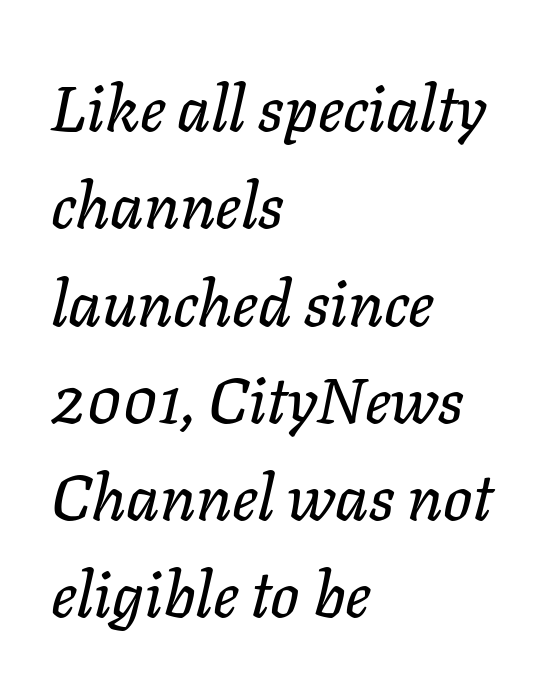
A typesetter would call this proportional, since set widths differ per character. What stands out about the letter spacing? Nothing — it is the standard amount. A typesetter would call this leading conventional body-copy spacing. Does the copy run flush right? No — it runs flush left. There's an unmistakable incline to the writing here. The space directly below the letters is spotless.
